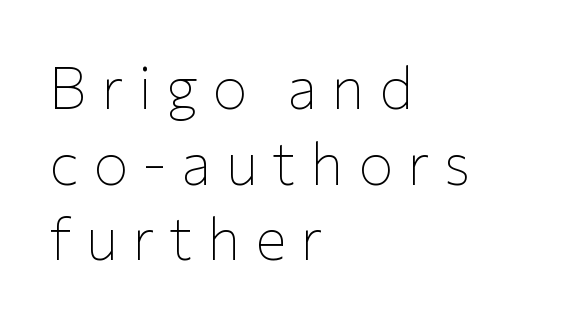
{"serif": "no", "italic": "no", "bold": "no", "weight": "thin", "width": "normal", "stroke_contrast": "low", "x_height": "medium", "monospaced": "no", "underline": "no", "align": "left", "line_spacing": "normal", "line_spacing_ratio": 1.28, "letter_spacing": "wide", "letter_spacing_em": 0.24, "glyph_px": 59}
